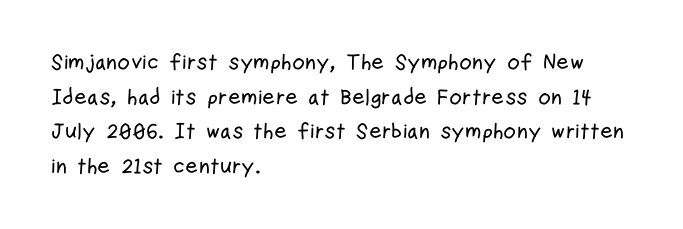
The image shows 22 px text type, upright; set left-aligned, normal line spacing (1.57x), normal letter spacing, not underlined.
